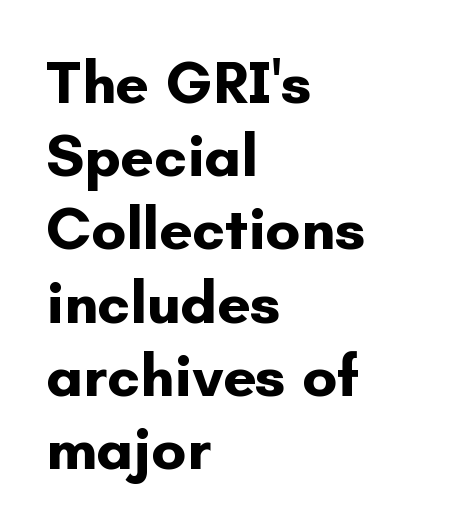
Q: Is the text bold? A: Yes.
Q: Is the text italic (slanted)? A: No, it is upright.
Q: Is the typeface a serif or a sans-serif typeface? A: Sans-serif.
Q: Is the text underlined? A: No.
Q: How is the paragraph aligned? A: Left-aligned.
Q: Is the spacing between letters normal or unusually wide? A: Normal.
Q: Width (condensed, normal, or wide)? A: Normal.
Q: Stroke contrast? A: Low.
Q: x-height? A: Small.
Q: Monospaced? A: No.
